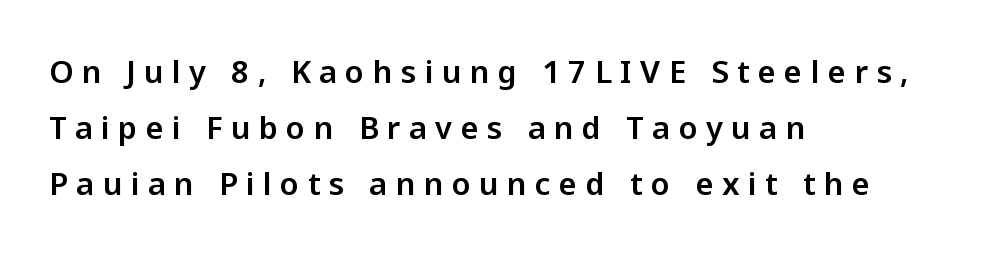
{"serif": "no", "italic": "no", "width": "normal", "stroke_contrast": "low", "x_height": "medium", "monospaced": "no", "underline": "no", "align": "left", "line_spacing_ratio": 1.8, "letter_spacing": "wide", "letter_spacing_em": 0.27, "glyph_px": 31}
